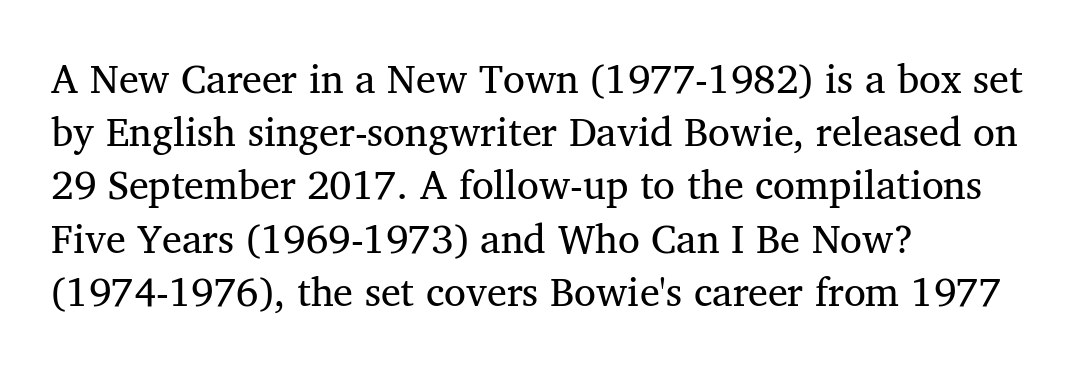
Q: Is the text bold? A: No.
Q: Is the text italic (slanted)? A: No, it is upright.
Q: Is the typeface a serif or a sans-serif typeface? A: Serif.
Q: Is the text underlined? A: No.
Q: How is the paragraph aligned? A: Left-aligned.
Q: Is the spacing between letters normal or unusually wide? A: Normal.
Q: Is the spacing between lines tight, normal or loose? A: Normal.
Q: Width (condensed, normal, or wide)? A: Normal.
Q: Stroke contrast? A: Medium.
Q: x-height? A: Medium.
Q: Monospaced? A: No.
